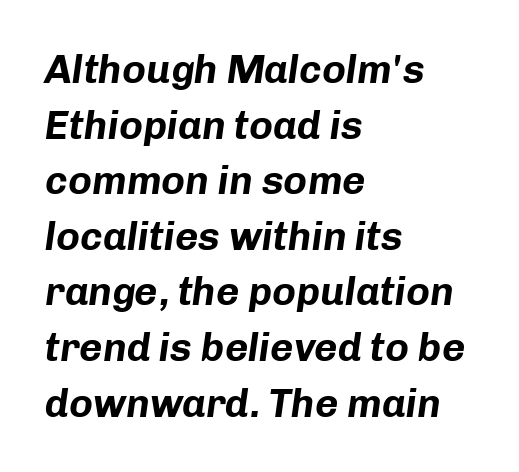
The image shows 40 px bold type, italic (leaning right); set left-aligned, normal line spacing (1.39x), normal letter spacing, not underlined; low stroke contrast and a medium x-height.
